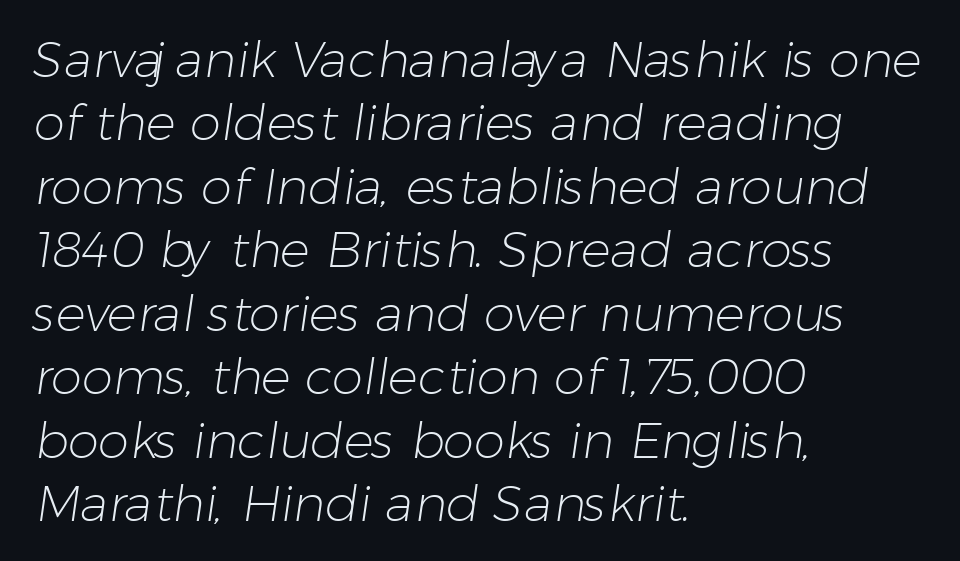
The image shows 50 px light sans-serif type; set left-aligned, normal line spacing (1.27x), normal letter spacing, not underlined; low stroke contrast and a medium x-height.
